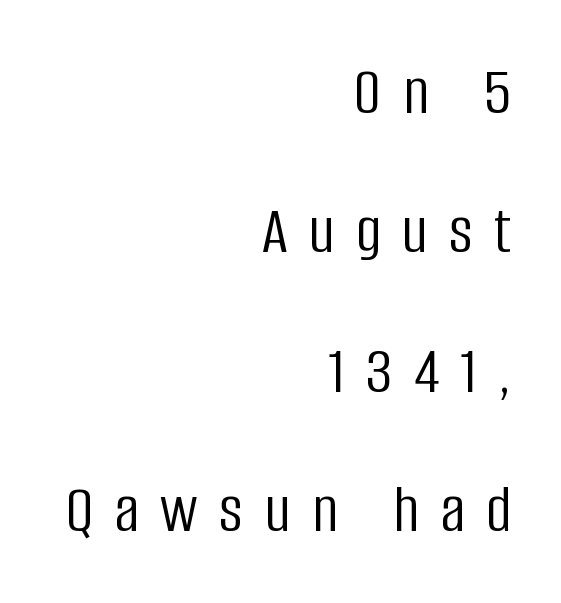
The image shows 69 px light, condensed sans-serif type, upright; set right-aligned, loose line spacing (2.02x), unusually wide letter spacing (+0.31 em), not underlined; low stroke contrast and a large x-height.
